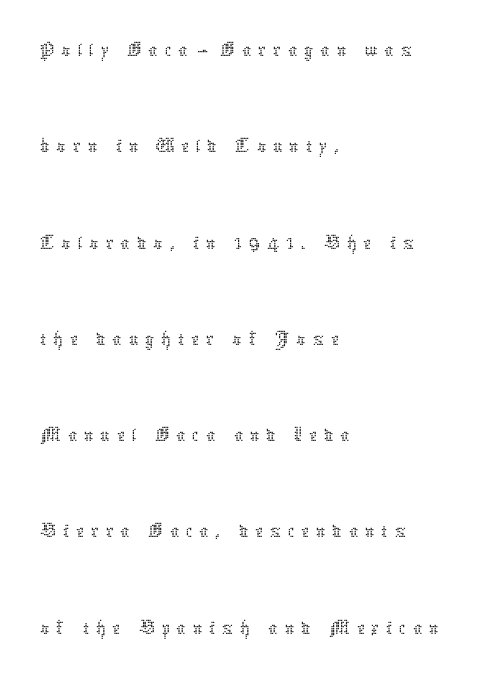
{"italic": "no", "bold": "no", "weight": "thin", "width": "normal", "stroke_contrast": "low", "x_height": "medium", "monospaced": "no", "underline": "no", "align": "left", "line_spacing": "loose", "line_spacing_ratio": 2.14, "glyph_px": 45}
